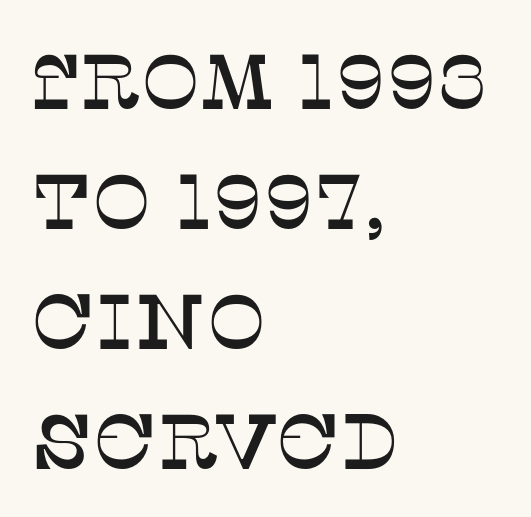
The image shows 78 px serif type, upright; set left-aligned, normal line spacing (1.54x), normal letter spacing, not underlined; low stroke contrast and a large x-height.
